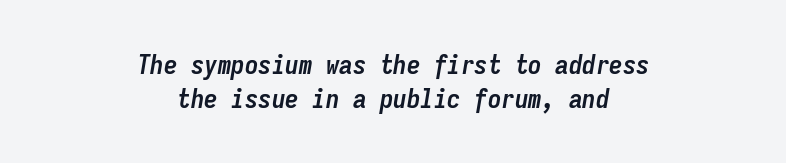
The image shows 27 px bold type, italic (leaning right); set centered, normal line spacing (1.25x), normal letter spacing, not underlined.
